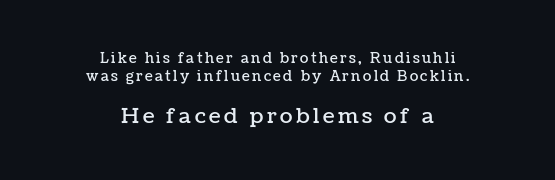
The whitespace from short lines is split evenly between both sides. It's the straight-up-and-down kind of type. Check the space under the baseline: it is left empty. The emphasis by scale lands on block number two, below. Vertically, the passage feels balanced, rows spaced as you'd expect.
